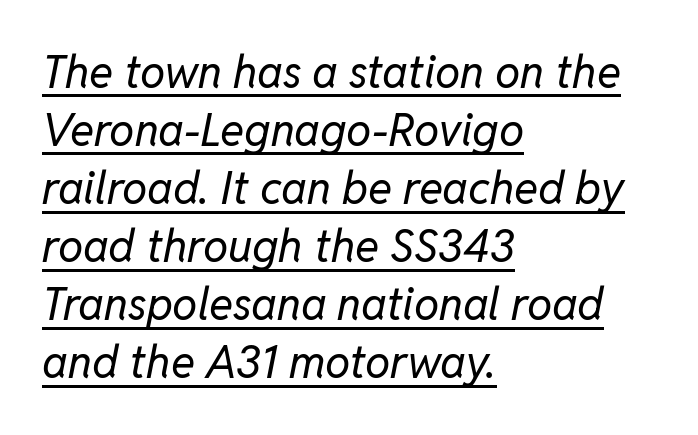
The letters are slanted; this is an italic face. Line starts are locked; line ends wander. Short note: letters normally spaced. Glance below the letters and you will spot a drawn line. Weight: not bold — regular or lighter.
